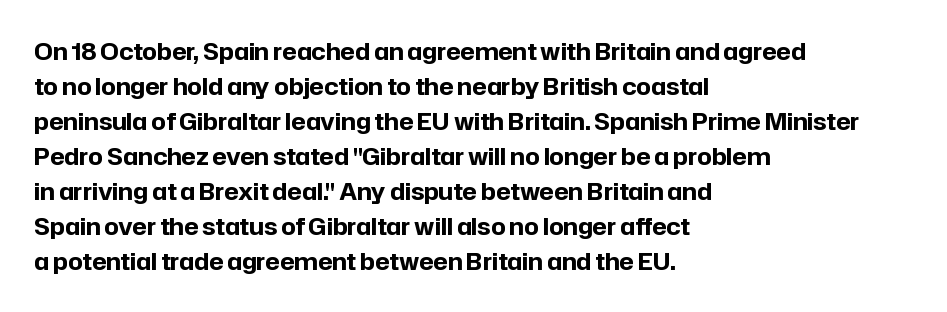
{"italic": "no", "bold": "yes", "underline": "no", "align": "left", "line_spacing": "normal", "line_spacing_ratio": 1.52, "letter_spacing": "normal", "letter_spacing_em": 0.0, "glyph_px": 23}
